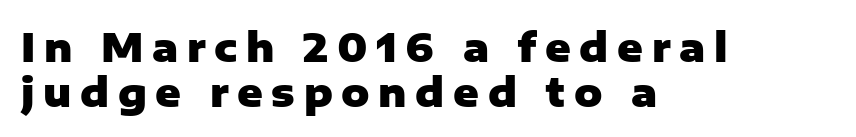
{"serif": "no", "italic": "no", "bold": "yes", "weight": "heavy", "width": "normal", "stroke_contrast": "low", "x_height": "medium", "monospaced": "no", "underline": "no", "align": "left", "line_spacing": "tight", "line_spacing_ratio": 1.15, "letter_spacing": "wide", "letter_spacing_em": 0.22, "glyph_px": 39}
